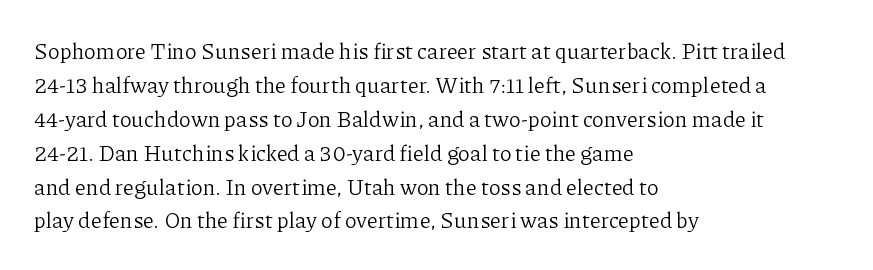
Q: Is the text bold? A: No.
Q: Is the text italic (slanted)? A: No, it is upright.
Q: Is the text underlined? A: No.
Q: How is the paragraph aligned? A: Left-aligned.
Q: Is the spacing between letters normal or unusually wide? A: Normal.
Q: Is the spacing between lines tight, normal or loose? A: Normal.
